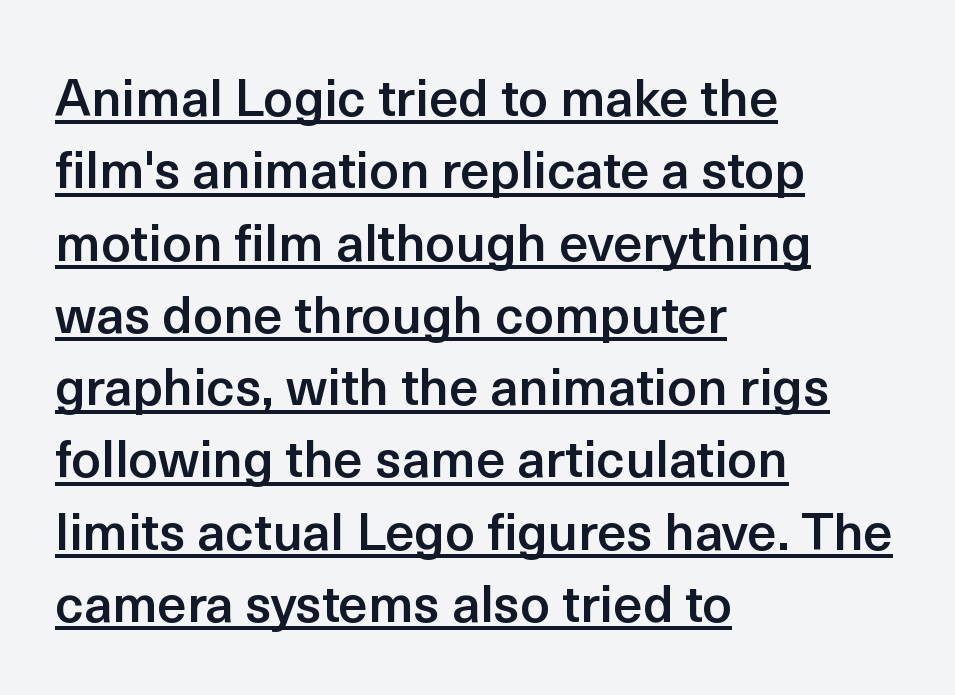
The image shows 52 px semibold sans-serif type, upright; set left-aligned, normal line spacing (1.39x), normal letter spacing, underlined; a medium x-height.
